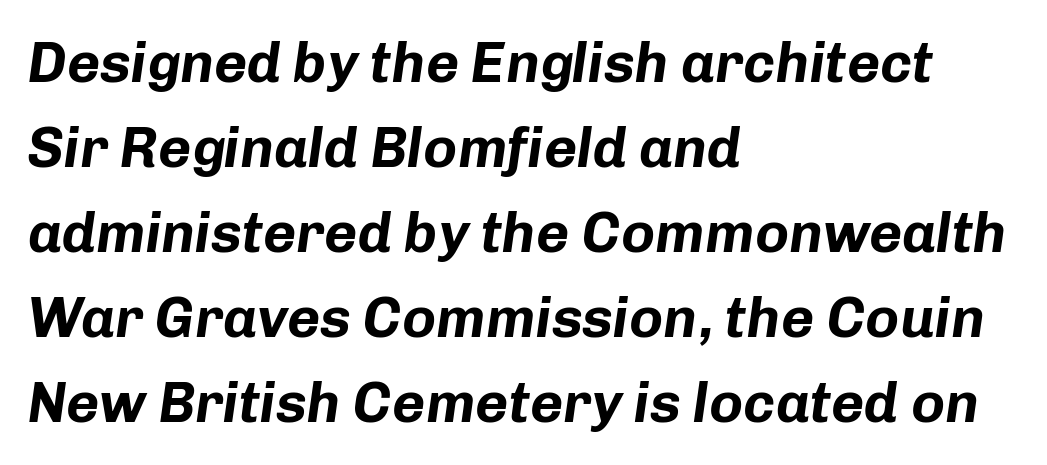
The image shows 57 px bold type, italic (leaning right); set left-aligned, normal line spacing (1.49x), normal letter spacing, not underlined; low stroke contrast and a medium x-height.
